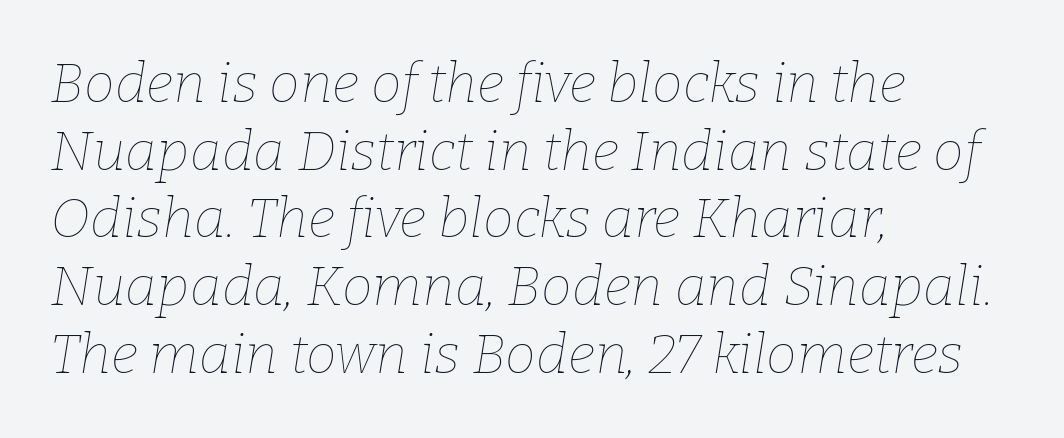
{"italic": "yes", "lean": "right", "slant_degrees": 9, "bold": "no", "weight": "thin", "width": "normal", "stroke_contrast": "low", "x_height": "medium", "monospaced": "no", "underline": "no", "align": "left", "line_spacing_ratio": 1.23, "letter_spacing": "normal", "letter_spacing_em": 0.0, "glyph_px": 55}
